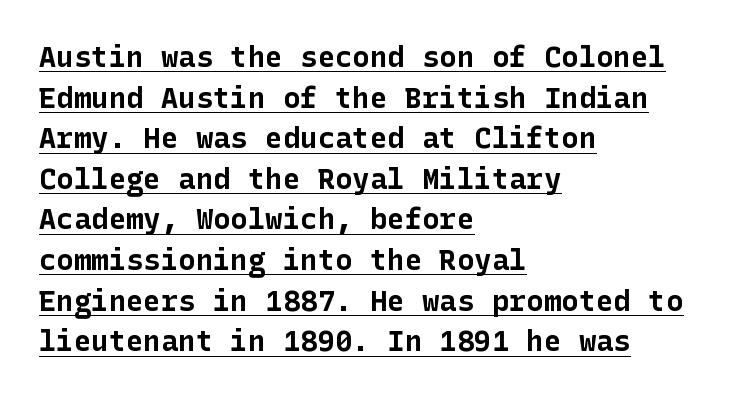
{"serif": "no", "italic": "no", "bold": "yes", "weight": "bold", "width": "normal", "stroke_contrast": "low", "x_height": "medium", "underline": "yes", "align": "left", "line_spacing": "normal", "line_spacing_ratio": 1.4, "letter_spacing": "normal", "letter_spacing_em": 0.0, "glyph_px": 29}
